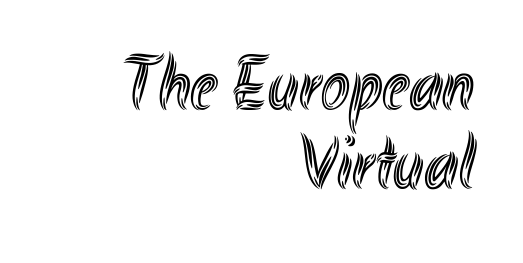
{"width": "condensed", "x_height": "small", "monospaced": "no", "underline": "no", "align": "right", "line_spacing": "tight", "line_spacing_ratio": 1.02, "letter_spacing": "normal", "letter_spacing_em": 0.0, "glyph_px": 77}
